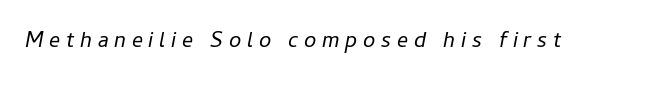
The type is letterspaced generously, with wide tracking. Is the type heavy? It reads as light-to-regular instead. Quick note: underline off. Every character sits at an angle, as italics do.
